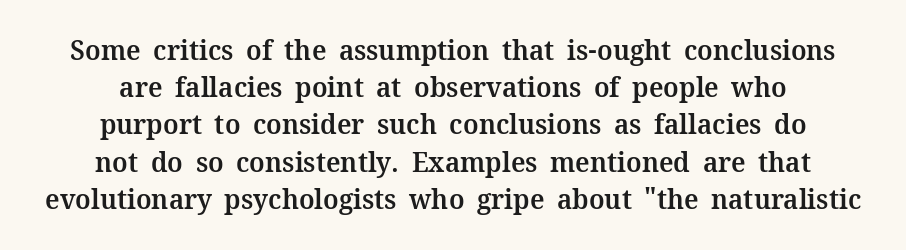
{"serif": "yes", "italic": "no", "bold": "semi", "weight": "semibold", "width": "normal", "stroke_contrast": "medium", "x_height": "medium", "monospaced": "no", "underline": "no", "align": "center", "line_spacing": "normal", "line_spacing_ratio": 1.33, "letter_spacing": "normal", "letter_spacing_em": 0.0, "glyph_px": 28}
